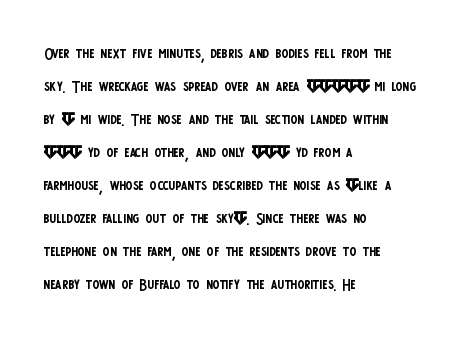
No italicization has been applied; the sample stays upright. This rendering features lettering with no underline. Summary of weight: not heavy and not bold. The typesetter chose a ragged-right arrangement here. The vertical gap from one line to the next is medium.
